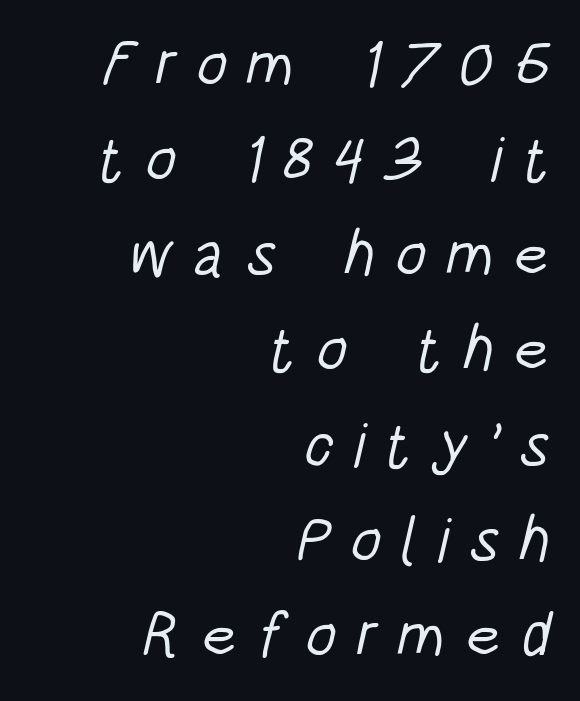
Q: Is the text bold? A: No.
Q: Is the typeface a serif or a sans-serif typeface? A: Sans-serif.
Q: Is the text underlined? A: No.
Q: How is the paragraph aligned? A: Right-aligned.
Q: Is the spacing between letters normal or unusually wide? A: Unusually wide.
Q: Is the spacing between lines tight, normal or loose? A: Normal.
Q: Width (condensed, normal, or wide)? A: Condensed.
Q: Stroke contrast? A: Low.
Q: x-height? A: Large.
Q: Monospaced? A: No.
